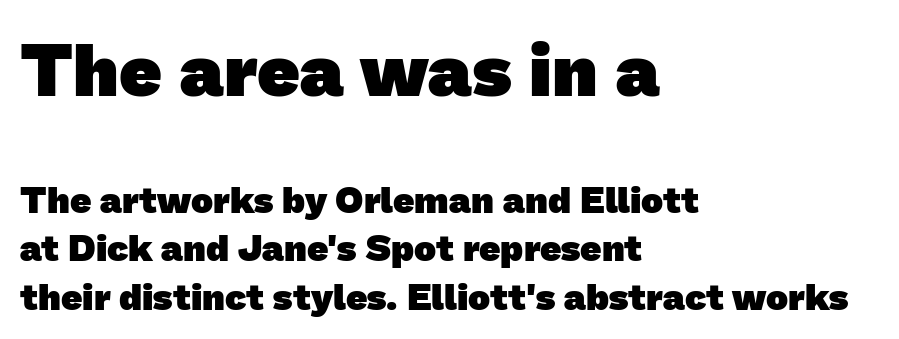
Q: Is the text bold? A: Yes.
Q: Is the typeface a serif or a sans-serif typeface? A: Sans-serif.
Q: Is the text underlined? A: No.
Q: How is the paragraph aligned? A: Left-aligned.
Q: Is the spacing between letters normal or unusually wide? A: Normal.
Q: Is the spacing between lines tight, normal or loose? A: Normal.
Q: Which block of text is set in a larger size, the first (top) or the second (bottom)? A: The first (top) one.
Q: Width (condensed, normal, or wide)? A: Normal.
Q: Stroke contrast? A: Low.
Q: x-height? A: Medium.
Q: Monospaced? A: No.
